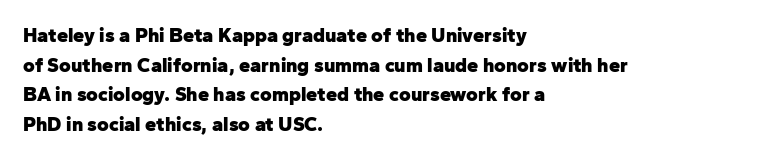
{"italic": "no", "bold": "yes", "underline": "no", "align": "left", "line_spacing": "normal", "line_spacing_ratio": 1.48, "letter_spacing": "normal", "letter_spacing_em": 0.0, "glyph_px": 20}
